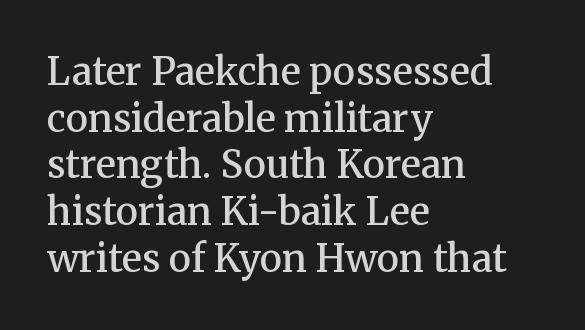
Q: Is the text bold? A: Semi-bold.
Q: Is the text italic (slanted)? A: No, it is upright.
Q: Is the typeface a serif or a sans-serif typeface? A: Serif.
Q: Is the text underlined? A: No.
Q: How is the paragraph aligned? A: Left-aligned.
Q: Is the spacing between letters normal or unusually wide? A: Normal.
Q: Width (condensed, normal, or wide)? A: Normal.
Q: Stroke contrast? A: Medium.
Q: x-height? A: Medium.
Q: Monospaced? A: No.
